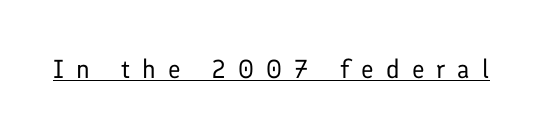
{"italic": "no", "bold": "no", "underline": "yes", "letter_spacing": "wide", "letter_spacing_em": 0.47, "glyph_px": 26}
